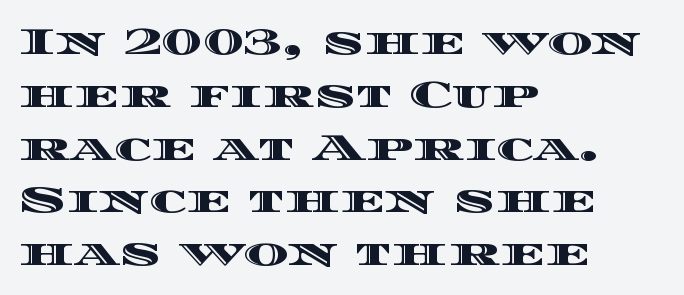
{"italic": "no", "width": "wide", "x_height": "large", "monospaced": "no", "underline": "no", "align": "left", "line_spacing": "normal", "line_spacing_ratio": 1.39, "letter_spacing": "normal", "letter_spacing_em": 0.0, "glyph_px": 38}
